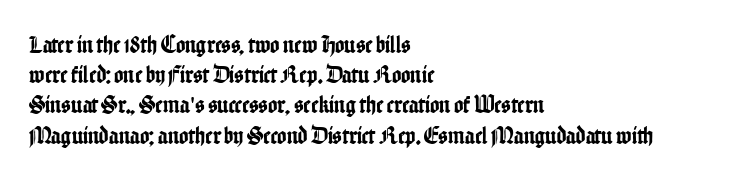
Q: Is the text italic (slanted)? A: No, it is upright.
Q: Is the text underlined? A: No.
Q: How is the paragraph aligned? A: Left-aligned.
Q: Is the spacing between letters normal or unusually wide? A: Normal.
